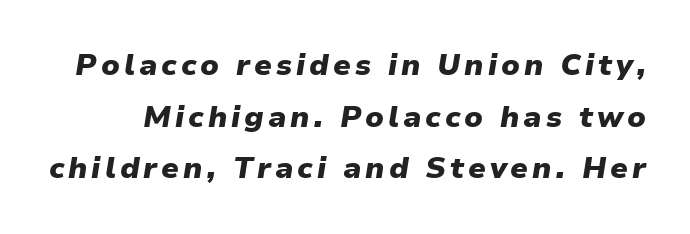
These lines are rendered in a variable-pitch font. Looking at the ascenders, they clearly lean. Check the space under the baseline: it is left empty. Pretty heavy lettering here — definitely bold.
